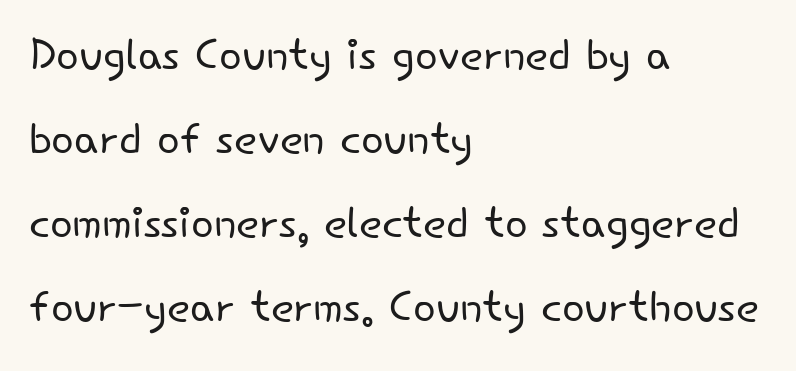
Q: Is the text bold? A: No.
Q: Is the text italic (slanted)? A: No, it is upright.
Q: Is the typeface a serif or a sans-serif typeface? A: Sans-serif.
Q: Is the text underlined? A: No.
Q: How is the paragraph aligned? A: Left-aligned.
Q: Is the spacing between letters normal or unusually wide? A: Normal.
Q: Is the spacing between lines tight, normal or loose? A: Normal.
Q: Width (condensed, normal, or wide)? A: Normal.
Q: Stroke contrast? A: Low.
Q: x-height? A: Small.
Q: Monospaced? A: No.
